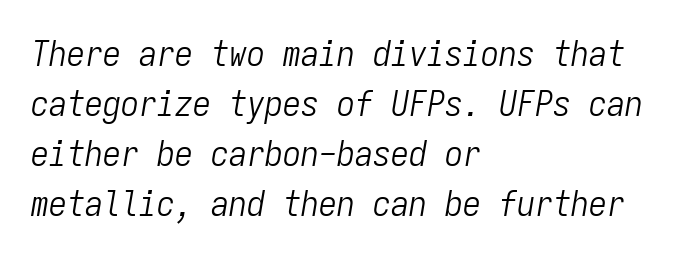
The image shows 36 px light, condensed type, italic (leaning right), monospaced; set left-aligned, normal line spacing (1.39x), normal letter spacing, not underlined; low stroke contrast and a medium x-height.
